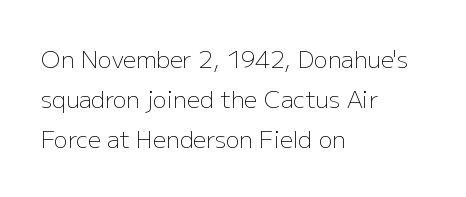
{"italic": "no", "bold": "no", "underline": "no", "align": "left", "line_spacing_ratio": 1.75, "letter_spacing": "normal", "letter_spacing_em": 0.0, "glyph_px": 23}
